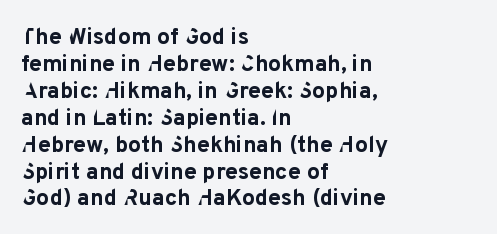
The image shows 23 px bold type, upright; set left-aligned, line spacing 1.17x, normal letter spacing, not underlined.
